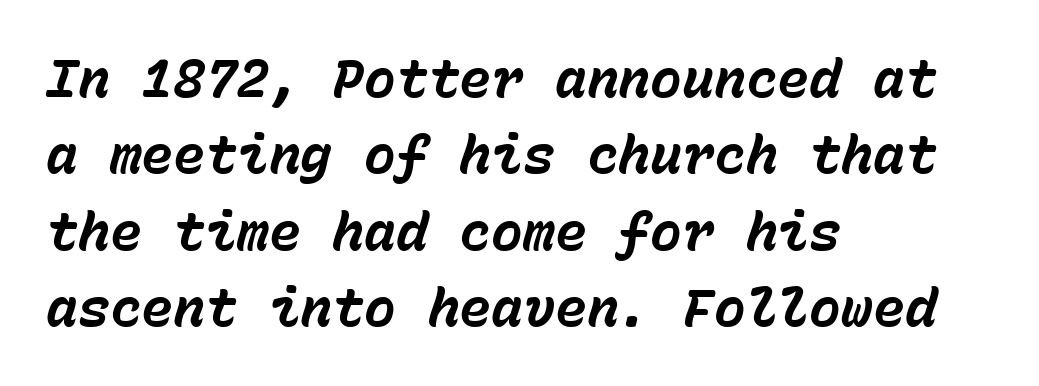
{"italic": "yes", "lean": "right", "slant_degrees": 15, "bold": "yes", "weight": "bold", "width": "normal", "stroke_contrast": "low", "x_height": "medium", "monospaced": "yes", "underline": "no", "align": "left", "line_spacing": "normal", "line_spacing_ratio": 1.44, "letter_spacing": "normal", "letter_spacing_em": 0.0, "glyph_px": 53}
